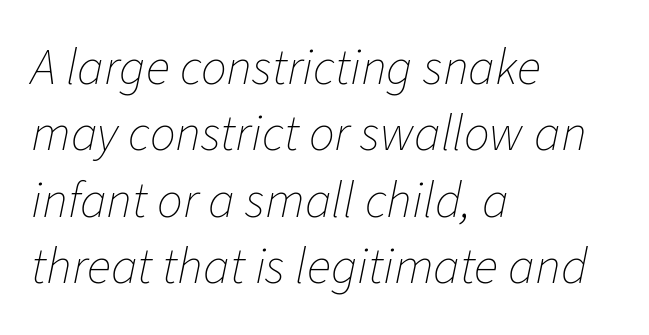
These lines are rendered in a variable-pitch font. Default kerning and tracking; the words read as compact shapes. The weight would be labelled regular, book, light, or lighter still. Regular leading. The space beneath each line is pristine and unruled. Style check: oblique.
